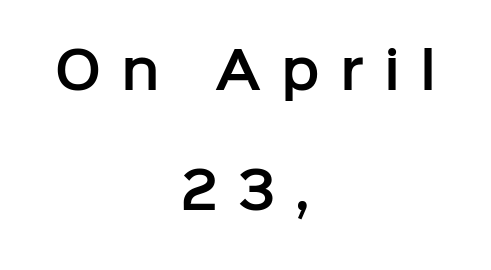
Q: Is the text italic (slanted)? A: No, it is upright.
Q: Is the typeface a serif or a sans-serif typeface? A: Sans-serif.
Q: Is the text underlined? A: No.
Q: How is the paragraph aligned? A: Centered.
Q: Is the spacing between letters normal or unusually wide? A: Unusually wide.
Q: Is the spacing between lines tight, normal or loose? A: Loose.
Q: Width (condensed, normal, or wide)? A: Normal.
Q: Stroke contrast? A: Low.
Q: x-height? A: Medium.
Q: Monospaced? A: No.
